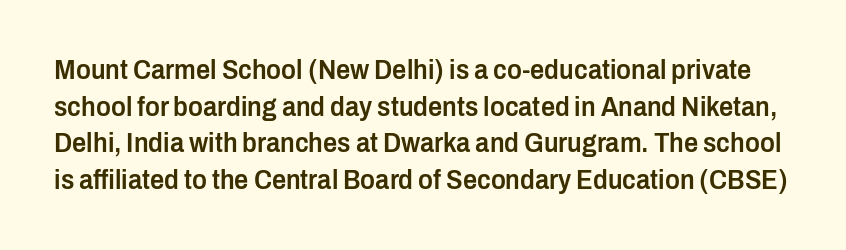
Q: Is the text bold? A: Semi-bold.
Q: Is the text italic (slanted)? A: No, it is upright.
Q: Is the typeface a serif or a sans-serif typeface? A: Sans-serif.
Q: Is the text underlined? A: No.
Q: Is the spacing between letters normal or unusually wide? A: Normal.
Q: Is the spacing between lines tight, normal or loose? A: Normal.
Q: Width (condensed, normal, or wide)? A: Condensed.
Q: Stroke contrast? A: Low.
Q: x-height? A: Medium.
Q: Monospaced? A: No.
